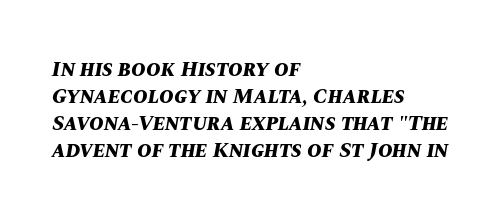
Q: Is the text bold? A: Yes.
Q: Is the text italic (slanted)? A: Yes, it leans right by about 10 degrees.
Q: Is the text underlined? A: No.
Q: How is the paragraph aligned? A: Left-aligned.
Q: Is the spacing between letters normal or unusually wide? A: Normal.
